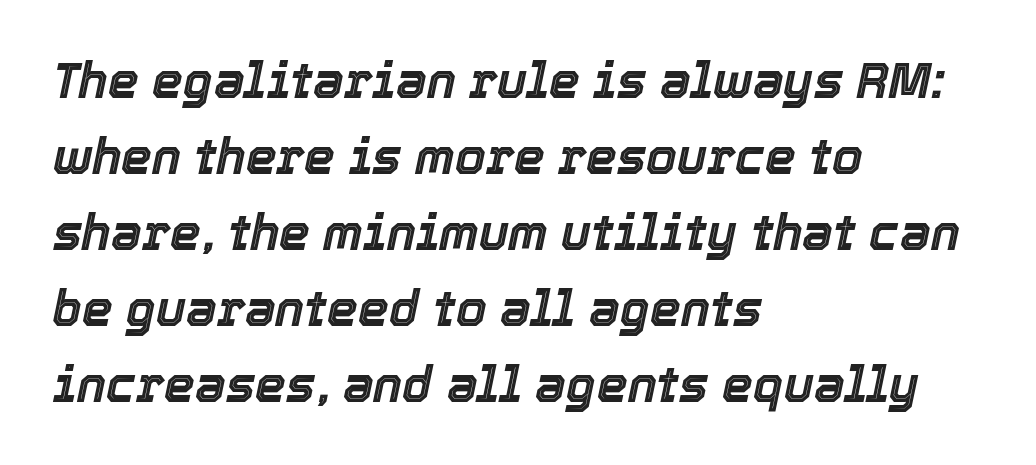
The image shows 49 px text type, italic (leaning right); set left-aligned, normal line spacing (1.55x), normal letter spacing, not underlined; a medium x-height.
